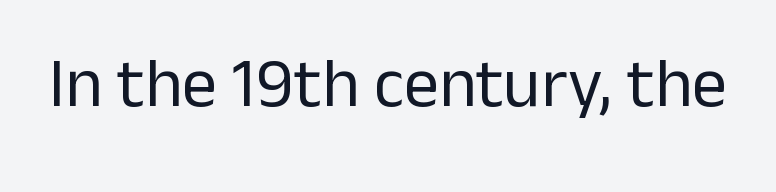
{"serif": "no", "italic": "no", "bold": "no", "weight": "regular", "width": "normal", "stroke_contrast": "low", "x_height": "medium", "monospaced": "no", "underline": "no", "letter_spacing": "normal", "letter_spacing_em": 0.0, "glyph_px": 70}
